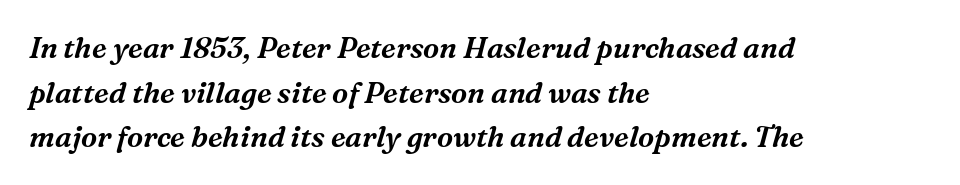
Q: Is the text italic (slanted)? A: Yes, it leans right by about 16 degrees.
Q: Is the typeface a serif or a sans-serif typeface? A: Serif.
Q: Is the text underlined? A: No.
Q: How is the paragraph aligned? A: Left-aligned.
Q: Is the spacing between letters normal or unusually wide? A: Normal.
Q: Is the spacing between lines tight, normal or loose? A: Normal.
Q: Width (condensed, normal, or wide)? A: Normal.
Q: Stroke contrast? A: Medium.
Q: x-height? A: Medium.
Q: Monospaced? A: No.
